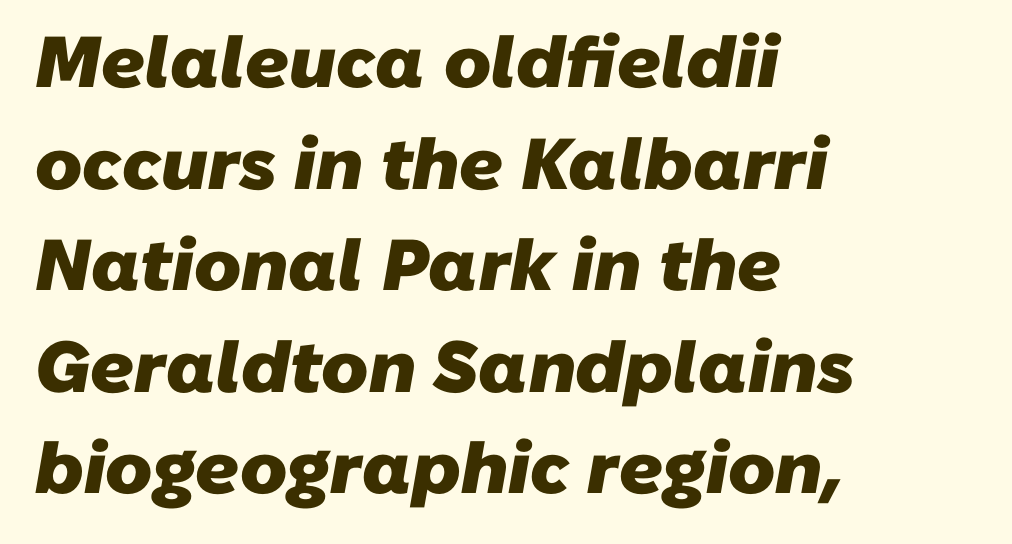
Q: Is the text bold? A: Yes.
Q: Is the typeface a serif or a sans-serif typeface? A: Sans-serif.
Q: Is the text underlined? A: No.
Q: How is the paragraph aligned? A: Left-aligned.
Q: Is the spacing between letters normal or unusually wide? A: Normal.
Q: Is the spacing between lines tight, normal or loose? A: Normal.
Q: Width (condensed, normal, or wide)? A: Normal.
Q: Stroke contrast? A: Low.
Q: x-height? A: Medium.
Q: Monospaced? A: No.
